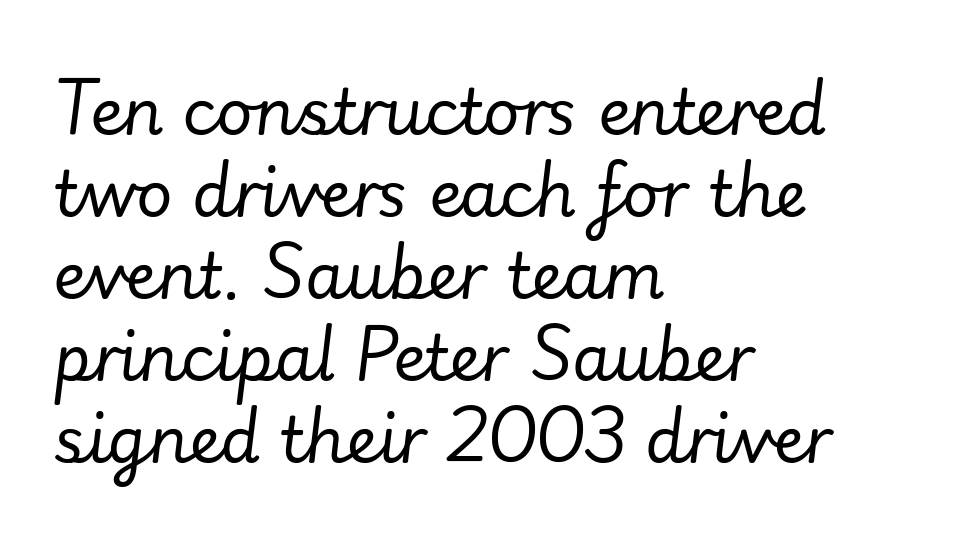
Each letter keeps its own natural width here, so spacing adapts to shape. Typeset ragged right — the left edge is the straight one. Heaviness? Minimal to ordinary, like unemphasized prose. Honestly, the row spacing looks completely unremarkable.
